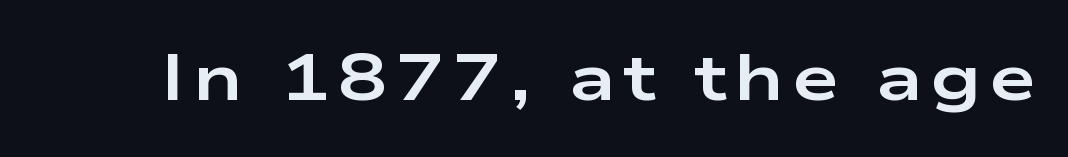
The image shows 66 px bold, wide sans-serif type, upright; set not underlined; low stroke contrast and a medium x-height.
